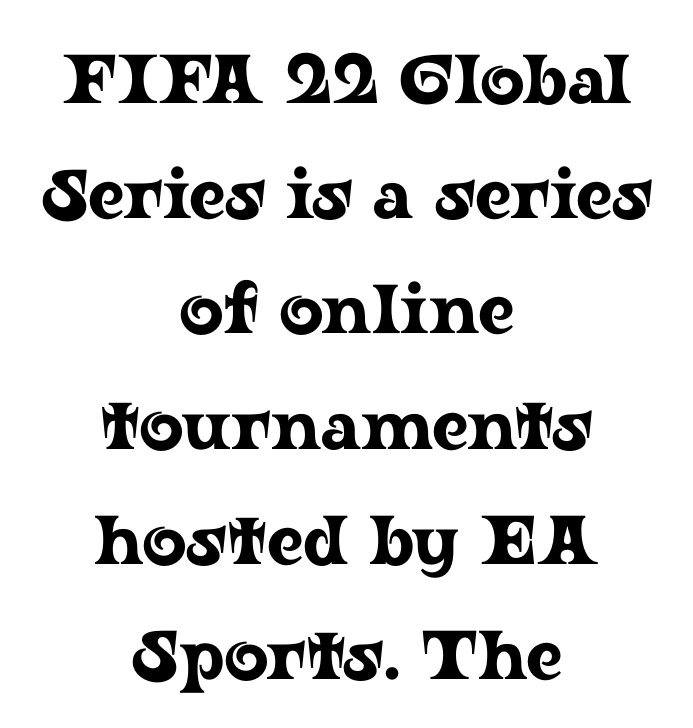
The image shows 69 px wide serif type, upright; set centered, normal line spacing (1.67x), normal letter spacing, not underlined; low stroke contrast and a medium x-height.
